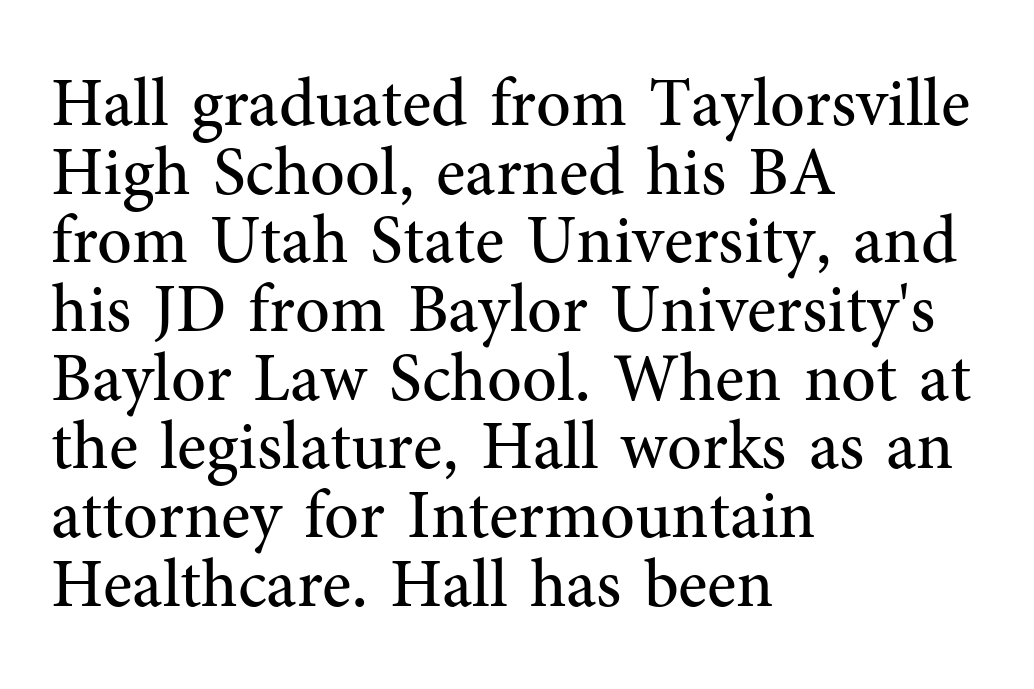
The image shows 68 px regular-weight serif type, upright; set left-aligned, tight line spacing (1.01x), normal letter spacing, not underlined; medium stroke contrast and a medium x-height.
